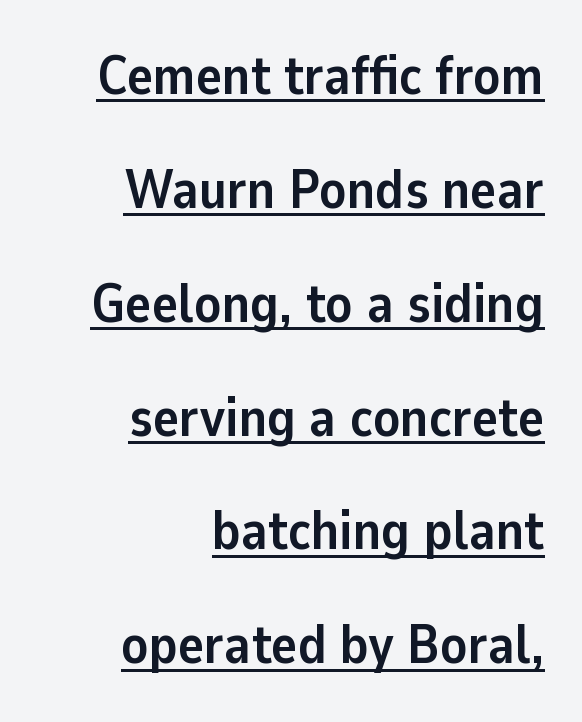
Q: Is the text bold? A: Yes.
Q: Is the text italic (slanted)? A: No, it is upright.
Q: Is the typeface a serif or a sans-serif typeface? A: Sans-serif.
Q: Is the text underlined? A: Yes.
Q: How is the paragraph aligned? A: Right-aligned.
Q: Is the spacing between letters normal or unusually wide? A: Normal.
Q: Is the spacing between lines tight, normal or loose? A: Loose.
Q: Width (condensed, normal, or wide)? A: Normal.
Q: Stroke contrast? A: Low.
Q: x-height? A: Medium.
Q: Monospaced? A: No.
